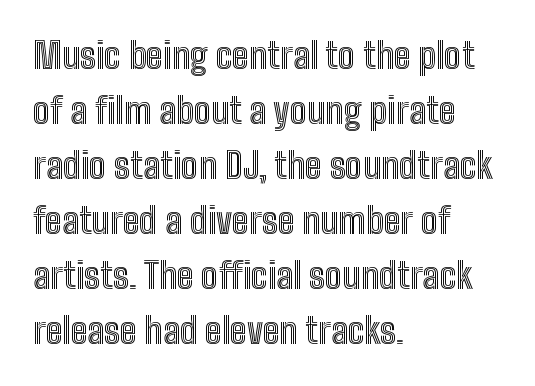
Q: Is the text italic (slanted)? A: No, it is upright.
Q: Is the text underlined? A: No.
Q: How is the paragraph aligned? A: Left-aligned.
Q: Is the spacing between letters normal or unusually wide? A: Normal.
Q: Is the spacing between lines tight, normal or loose? A: Normal.
Q: Width (condensed, normal, or wide)? A: Condensed.
Q: x-height? A: Medium.
Q: Monospaced? A: No.
